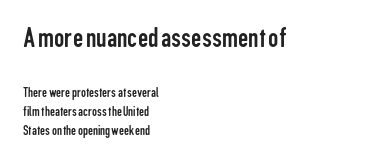
The image shows 29 px regular-weight, condensed sans-serif type, upright; set left-aligned, normal line spacing (1.35x), normal letter spacing, not underlined; the first (top) block is 2.07x larger; low stroke contrast and a medium x-height.
